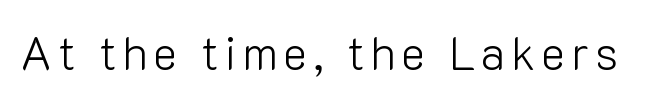
{"serif": "no", "italic": "no", "bold": "no", "weight": "light", "width": "normal", "stroke_contrast": "low", "x_height": "medium", "monospaced": "no", "underline": "no", "glyph_px": 46}
